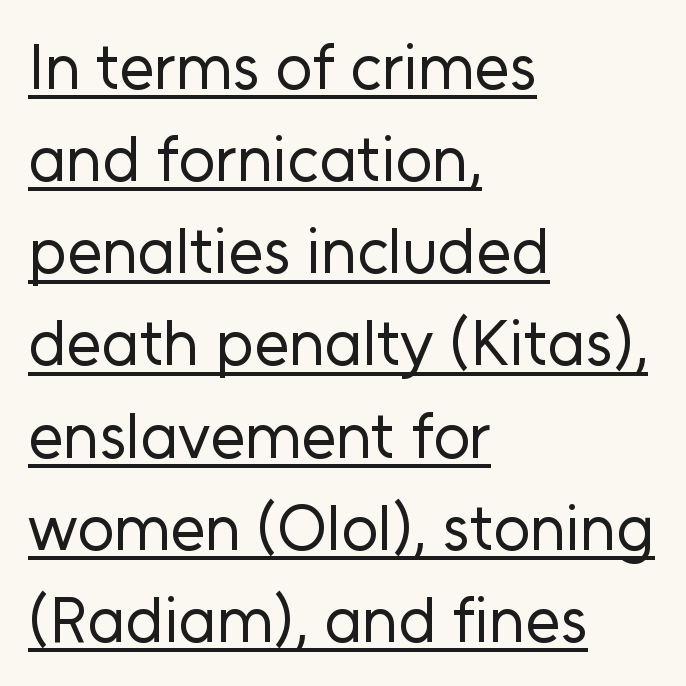
{"serif": "no", "italic": "no", "bold": "no", "weight": "regular", "width": "normal", "stroke_contrast": "low", "x_height": "medium", "monospaced": "no", "underline": "yes", "align": "left", "line_spacing": "normal", "line_spacing_ratio": 1.44, "letter_spacing": "normal", "letter_spacing_em": 0.0, "glyph_px": 64}
